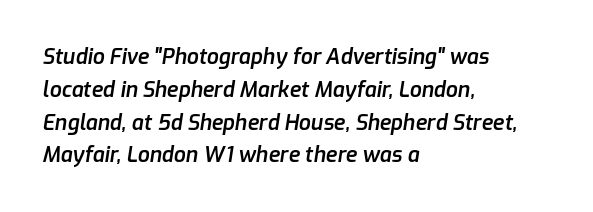
{"italic": "yes", "lean": "right", "slant_degrees": 9, "bold": "semi", "underline": "no", "align": "left", "line_spacing": "normal", "line_spacing_ratio": 1.56, "letter_spacing": "normal", "letter_spacing_em": 0.0, "glyph_px": 21}
